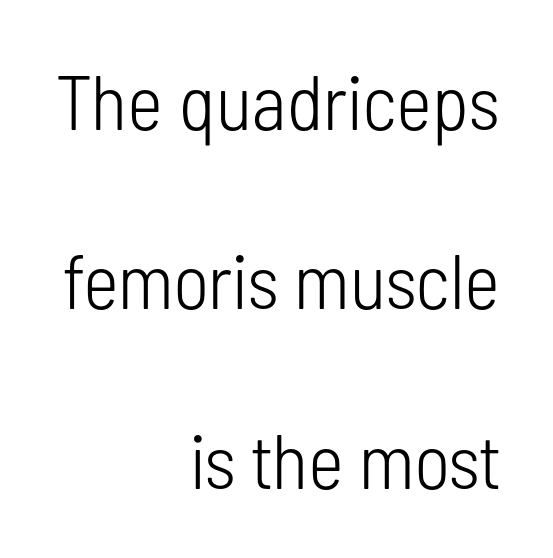
Q: Is the text bold? A: No.
Q: Is the text italic (slanted)? A: No, it is upright.
Q: Is the typeface a serif or a sans-serif typeface? A: Sans-serif.
Q: Is the text underlined? A: No.
Q: How is the paragraph aligned? A: Right-aligned.
Q: Is the spacing between letters normal or unusually wide? A: Normal.
Q: Is the spacing between lines tight, normal or loose? A: Loose.
Q: Width (condensed, normal, or wide)? A: Condensed.
Q: Stroke contrast? A: Low.
Q: x-height? A: Medium.
Q: Monospaced? A: No.
